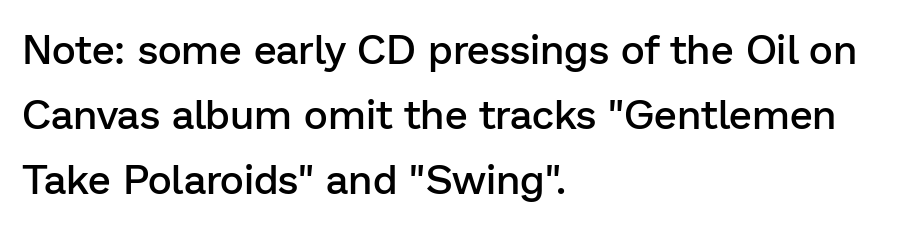
The image shows 41 px semibold sans-serif type, upright; set left-aligned, normal line spacing (1.58x), normal letter spacing, not underlined; low stroke contrast and a medium x-height.
